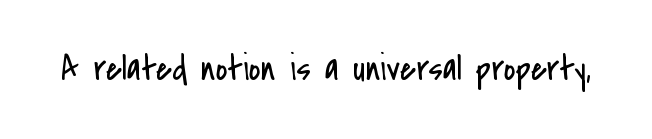
Q: Is the text bold? A: No.
Q: Is the text italic (slanted)? A: No, it is upright.
Q: Is the typeface a serif or a sans-serif typeface? A: Sans-serif.
Q: Is the text underlined? A: No.
Q: Is the spacing between letters normal or unusually wide? A: Normal.
Q: Width (condensed, normal, or wide)? A: Condensed.
Q: Stroke contrast? A: Low.
Q: x-height? A: Small.
Q: Monospaced? A: No.
